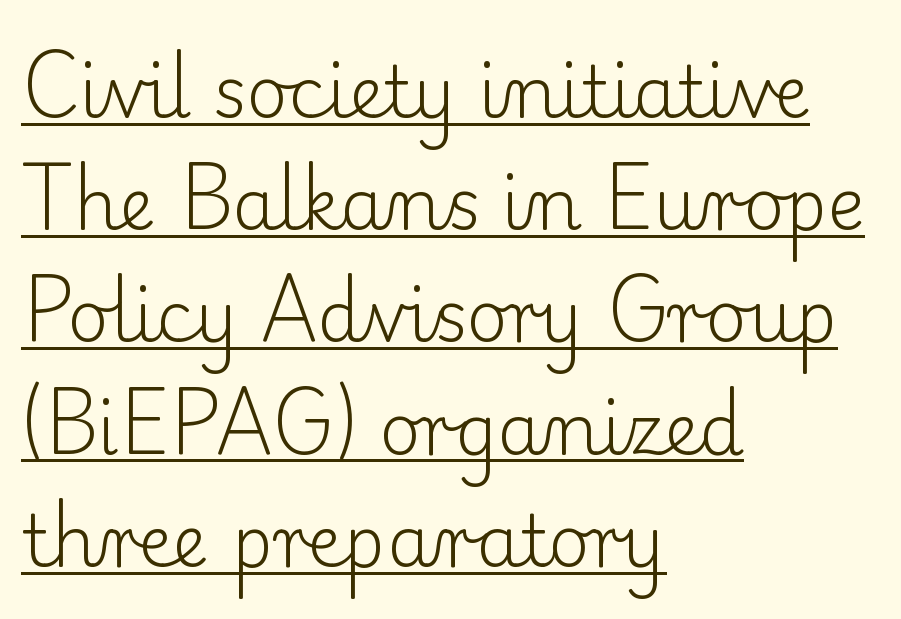
Q: Is the text bold? A: No.
Q: Is the text italic (slanted)? A: No, it is upright.
Q: Is the text underlined? A: Yes.
Q: How is the paragraph aligned? A: Left-aligned.
Q: Is the spacing between letters normal or unusually wide? A: Normal.
Q: Is the spacing between lines tight, normal or loose? A: Normal.
Q: Width (condensed, normal, or wide)? A: Normal.
Q: Stroke contrast? A: Low.
Q: x-height? A: Small.
Q: Monospaced? A: No.
